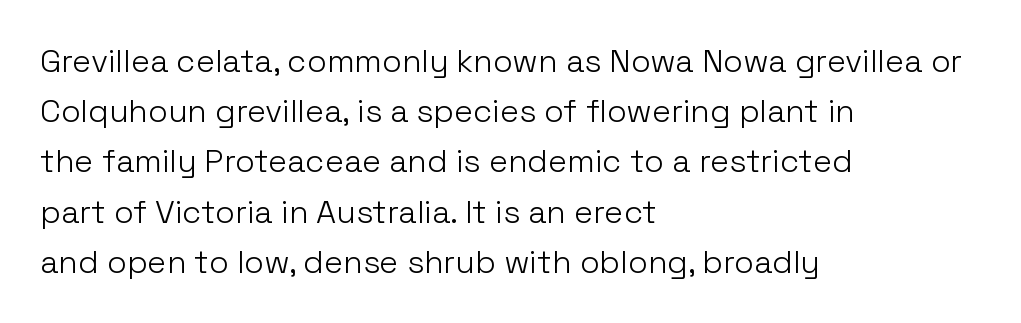
Q: Is the text bold? A: No.
Q: Is the text italic (slanted)? A: No, it is upright.
Q: Is the typeface a serif or a sans-serif typeface? A: Sans-serif.
Q: Is the text underlined? A: No.
Q: How is the paragraph aligned? A: Left-aligned.
Q: Is the spacing between letters normal or unusually wide? A: Normal.
Q: Is the spacing between lines tight, normal or loose? A: Normal.
Q: Width (condensed, normal, or wide)? A: Normal.
Q: Stroke contrast? A: Low.
Q: x-height? A: Medium.
Q: Monospaced? A: No.
